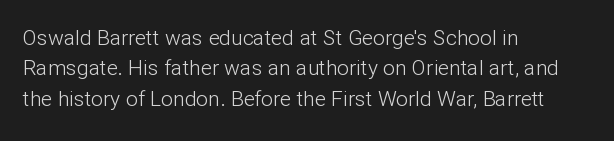
{"italic": "no", "bold": "no", "underline": "no", "align": "left", "line_spacing": "normal", "line_spacing_ratio": 1.45, "letter_spacing": "normal", "letter_spacing_em": 0.0, "glyph_px": 21}
